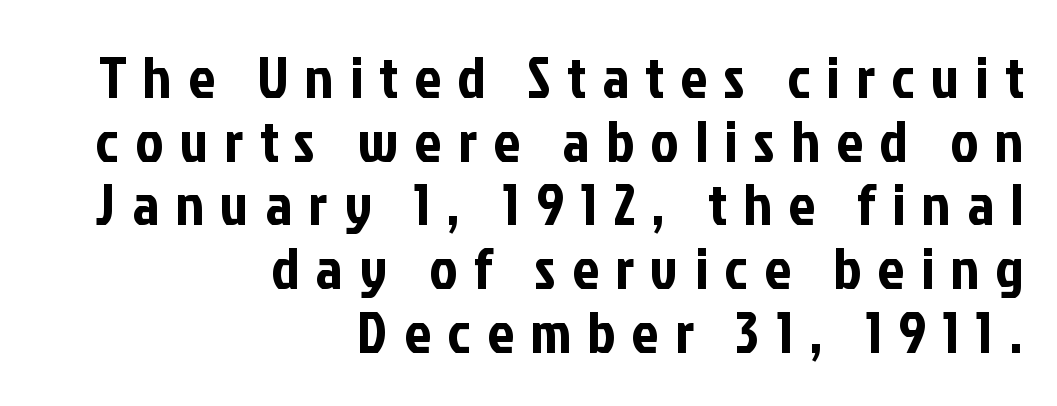
Q: Is the text italic (slanted)? A: No, it is upright.
Q: Is the typeface a serif or a sans-serif typeface? A: Sans-serif.
Q: Is the text underlined? A: No.
Q: How is the paragraph aligned? A: Right-aligned.
Q: Is the spacing between letters normal or unusually wide? A: Unusually wide.
Q: Is the spacing between lines tight, normal or loose? A: Tight.
Q: Width (condensed, normal, or wide)? A: Condensed.
Q: Stroke contrast? A: Low.
Q: x-height? A: Medium.
Q: Monospaced? A: No.
